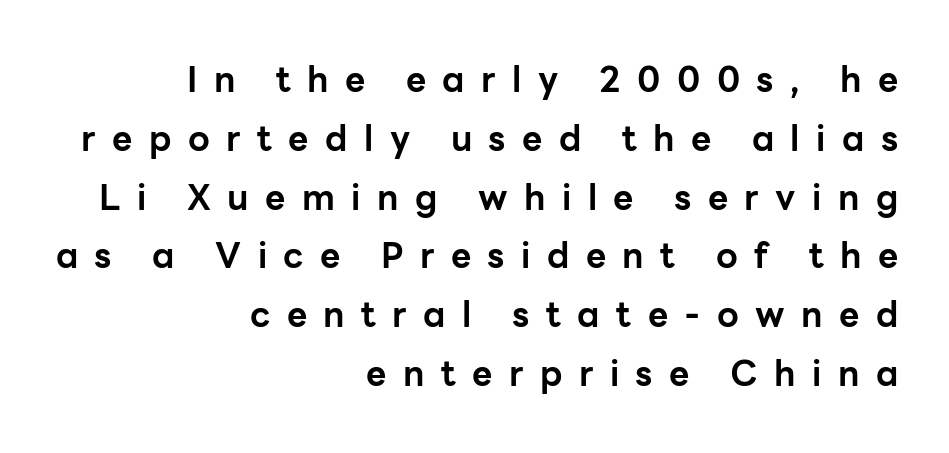
{"serif": "no", "italic": "no", "bold": "yes", "weight": "bold", "width": "normal", "stroke_contrast": "low", "x_height": "medium", "monospaced": "no", "underline": "no", "align": "right", "line_spacing": "normal", "line_spacing_ratio": 1.68, "letter_spacing": "wide", "letter_spacing_em": 0.47, "glyph_px": 35}
